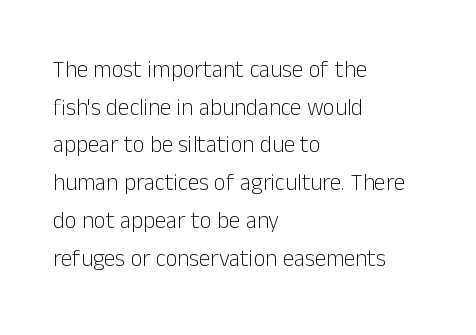
The image shows 23 px text type, upright; set left-aligned, normal line spacing (1.64x), normal letter spacing, not underlined.
